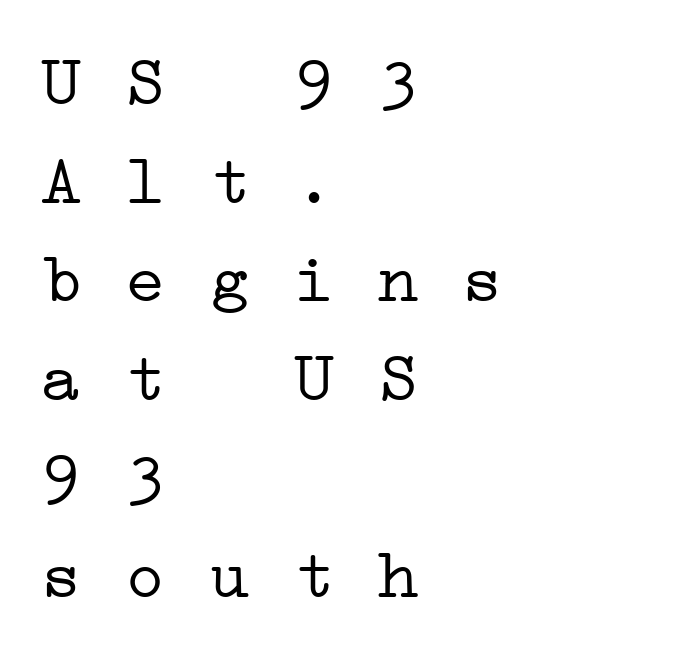
Horizontal alignment here is leftward, the default for most running prose. The typesetting does not lean heavy: it is not bold. Are there feet on the stems? There are — it's a serif. Glance below the letters and you will spot only blank space. How are the letters spaced? Ordinarily, with no added tracking.
